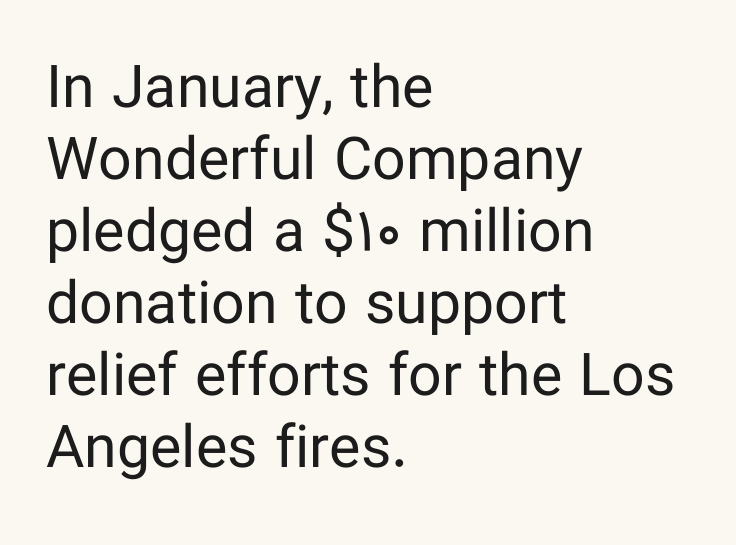
Nobody touched the tracking dial on this one. No extra ink here — the face is not bold. Does the type have serifs? No, each stem ends abruptly. Is there any slant? The stems are plumb.
